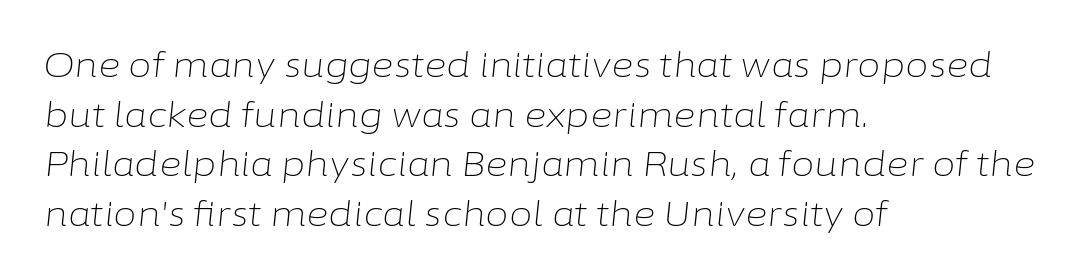
Q: Is the text bold? A: No.
Q: Is the text italic (slanted)? A: Yes, it leans right by about 6 degrees.
Q: Is the text underlined? A: No.
Q: How is the paragraph aligned? A: Left-aligned.
Q: Is the spacing between letters normal or unusually wide? A: Normal.
Q: Is the spacing between lines tight, normal or loose? A: Normal.
Q: Width (condensed, normal, or wide)? A: Normal.
Q: Stroke contrast? A: Low.
Q: x-height? A: Medium.
Q: Monospaced? A: No.
